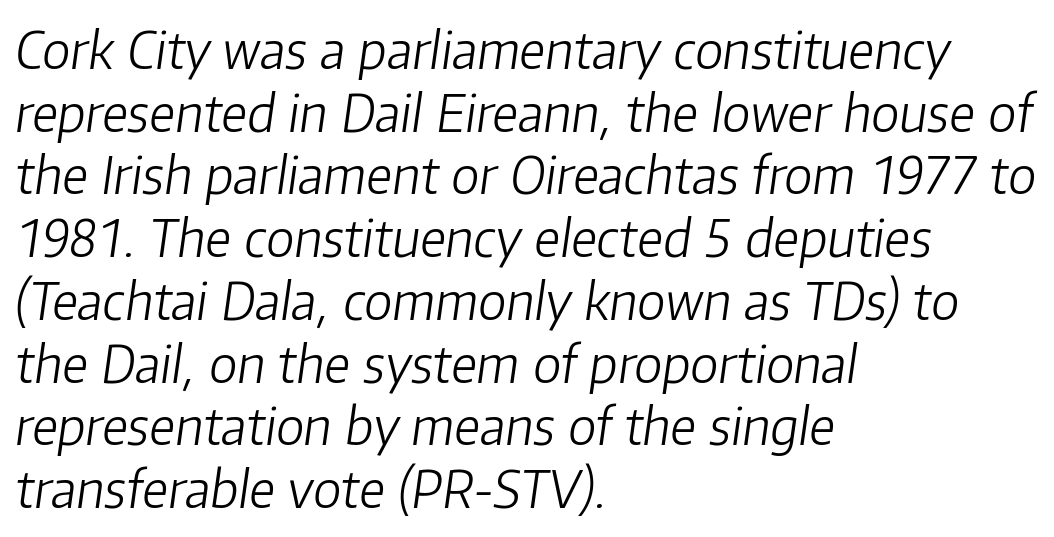
The image shows 51 px light type, italic (leaning right); set left-aligned, line spacing 1.23x, normal letter spacing, not underlined; low stroke contrast and a medium x-height.
